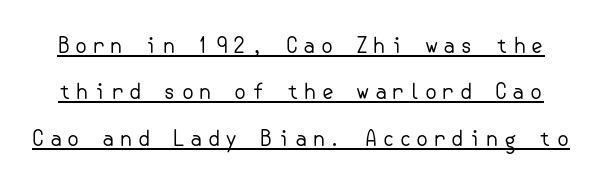
The image shows 21 px text type, upright; set loose line spacing (2.21x), unusually wide letter spacing (+0.21 em), underlined.
